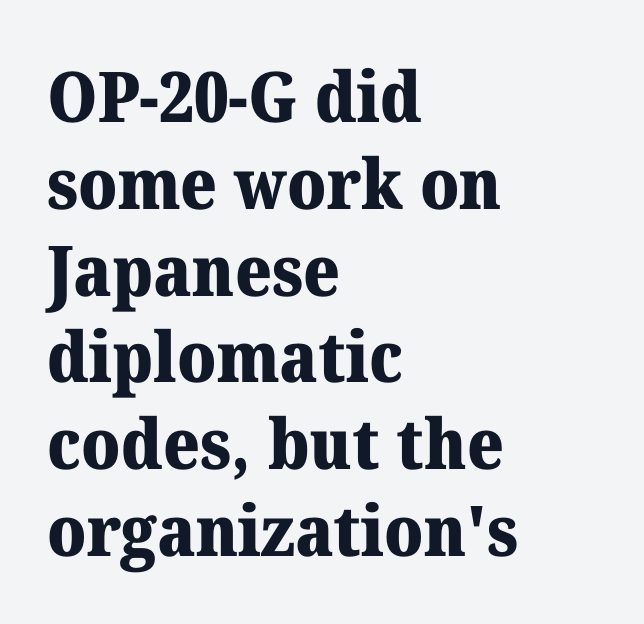
{"serif": "yes", "italic": "no", "bold": "yes", "weight": "heavy", "width": "normal", "stroke_contrast": "medium", "x_height": "medium", "monospaced": "no", "underline": "no", "align": "left", "line_spacing_ratio": 1.24, "letter_spacing": "normal", "letter_spacing_em": 0.0, "glyph_px": 70}
